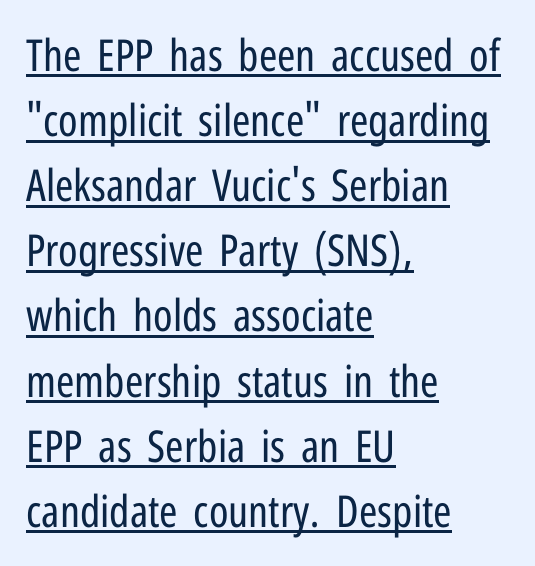
{"serif": "no", "italic": "no", "bold": "no", "weight": "regular", "width": "condensed", "stroke_contrast": "low", "x_height": "medium", "monospaced": "no", "underline": "yes", "align": "left", "line_spacing": "normal", "line_spacing_ratio": 1.48, "letter_spacing": "normal", "letter_spacing_em": 0.0, "glyph_px": 44}
